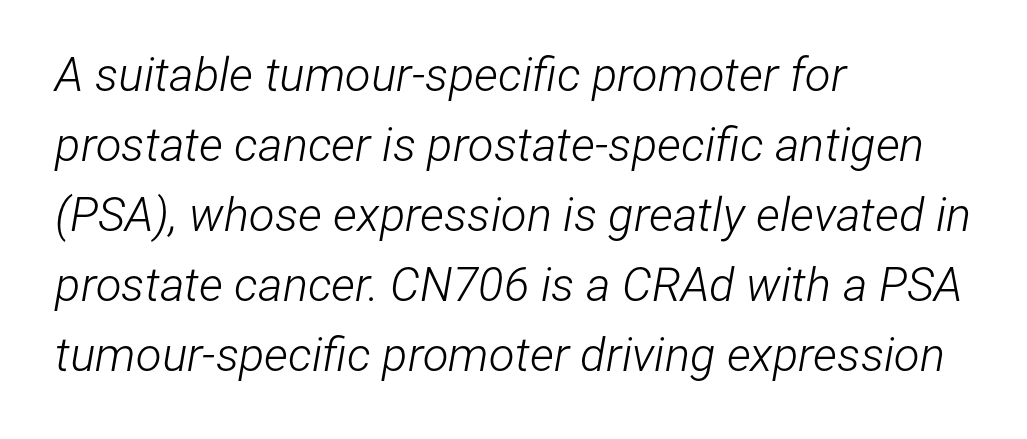
Q: Is the text bold? A: No.
Q: Is the text italic (slanted)? A: Yes, it leans right by about 12 degrees.
Q: Is the text underlined? A: No.
Q: How is the paragraph aligned? A: Left-aligned.
Q: Is the spacing between letters normal or unusually wide? A: Normal.
Q: Is the spacing between lines tight, normal or loose? A: Normal.
Q: Width (condensed, normal, or wide)? A: Condensed.
Q: Stroke contrast? A: Low.
Q: x-height? A: Medium.
Q: Monospaced? A: No.
